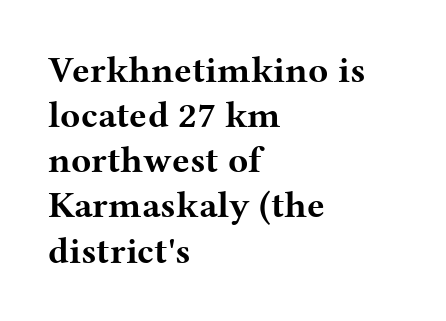
The image shows 37 px bold, wide serif type, upright; set left-aligned, line spacing 1.22x, normal letter spacing, not underlined; medium stroke contrast and a medium x-height.
